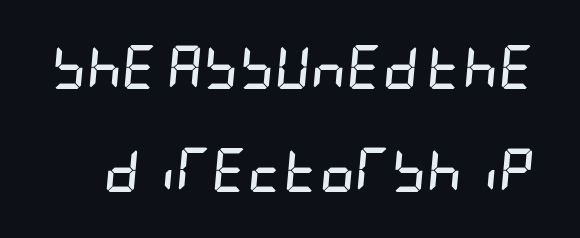
Q: Is the text bold? A: Yes.
Q: Is the text italic (slanted)? A: Yes, it leans right by about 5 degrees.
Q: Is the text underlined? A: No.
Q: Is the spacing between letters normal or unusually wide? A: Normal.
Q: Is the spacing between lines tight, normal or loose? A: Loose.
Q: Width (condensed, normal, or wide)? A: Condensed.
Q: Stroke contrast? A: Low.
Q: x-height? A: Large.
